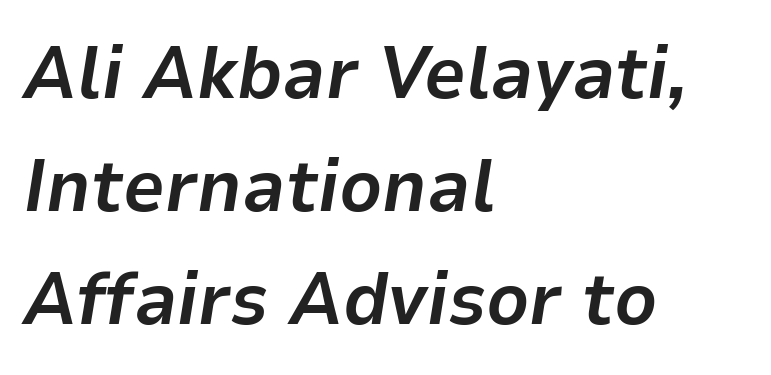
This sample has the flowing, uneven cadence of proportional lettering. Underline: absent. What weight is shown? A full bold with thick strokes. There's an unmistakable incline to the writing here. Standard letterfit; no display-style spreading of the glyphs.
